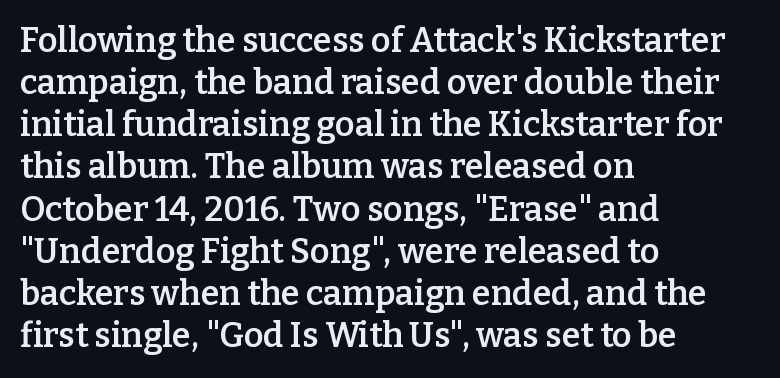
Q: Is the text bold? A: Semi-bold.
Q: Is the text italic (slanted)? A: No, it is upright.
Q: Is the typeface a serif or a sans-serif typeface? A: Serif.
Q: Is the text underlined? A: No.
Q: How is the paragraph aligned? A: Left-aligned.
Q: Is the spacing between letters normal or unusually wide? A: Normal.
Q: Width (condensed, normal, or wide)? A: Normal.
Q: Stroke contrast? A: Low.
Q: x-height? A: Medium.
Q: Monospaced? A: No.
